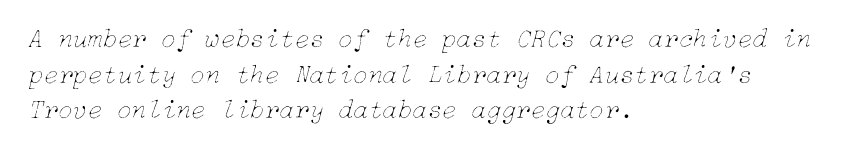
{"italic": "yes", "lean": "right", "slant_degrees": 15, "bold": "no", "underline": "no", "align": "left", "line_spacing": "normal", "line_spacing_ratio": 1.32, "letter_spacing": "normal", "letter_spacing_em": 0.0, "glyph_px": 27}
